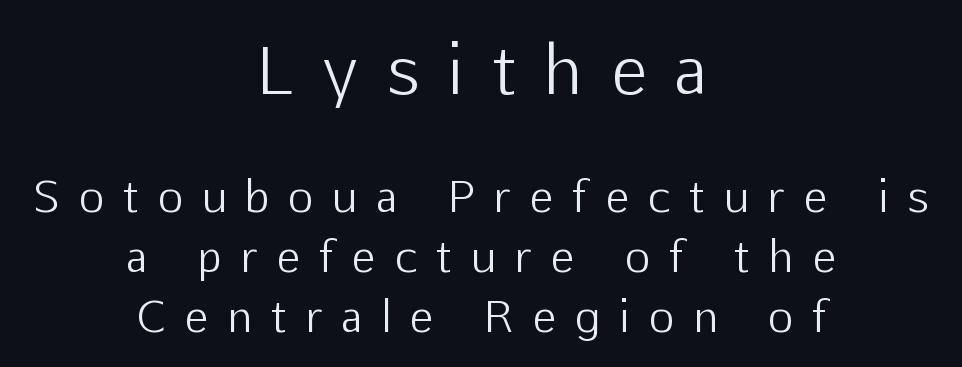
Leading: standard. Spacing between characters has been opened up far beyond the box default. Each stroke keeps to a modest, everyday thickness or less. A clean baseline with only descenders dipping below it. You could not count columns in this text — the font is proportionally spaced. Size contrast runs from large at the top to small at the bottom.
